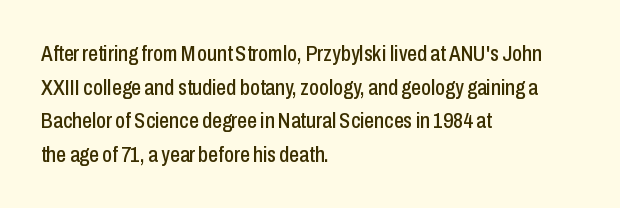
Q: Is the text italic (slanted)? A: No, it is upright.
Q: Is the text underlined? A: No.
Q: How is the paragraph aligned? A: Left-aligned.
Q: Is the spacing between letters normal or unusually wide? A: Normal.
Q: Is the spacing between lines tight, normal or loose? A: Normal.
